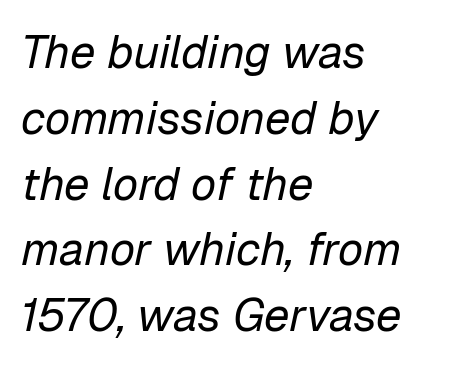
{"italic": "yes", "lean": "right", "slant_degrees": 12, "bold": "no", "weight": "regular", "width": "normal", "stroke_contrast": "low", "x_height": "medium", "monospaced": "no", "underline": "no", "align": "left", "line_spacing": "normal", "line_spacing_ratio": 1.43, "letter_spacing": "normal", "letter_spacing_em": 0.0, "glyph_px": 46}
